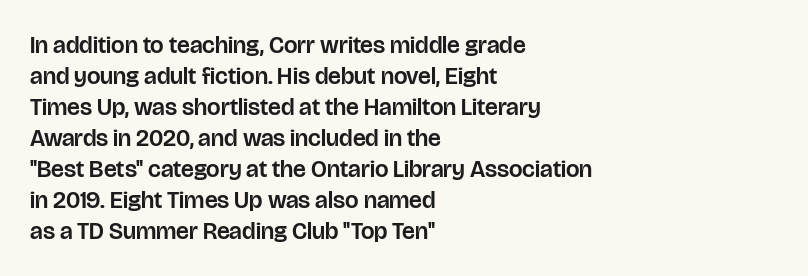
The rag falls on the right side of this text block. How would I describe the line gaps? Plain and ordinary. Ordinary non-slanted type is in use. The gaps between neighbouring characters are ordinary and unremarkable.
